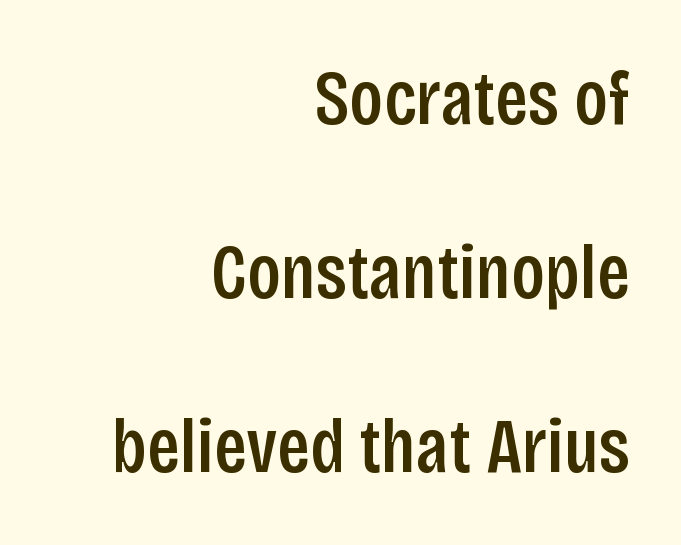
The image shows 78 px semibold, condensed sans-serif type, upright; set right-aligned, loose line spacing (2.23x), normal letter spacing, not underlined; low stroke contrast and a large x-height.
